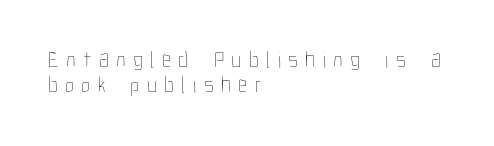
Q: Is the text bold? A: No.
Q: Is the text italic (slanted)? A: No, it is upright.
Q: Is the text underlined? A: No.
Q: How is the paragraph aligned? A: Left-aligned.
Q: Is the spacing between letters normal or unusually wide? A: Unusually wide.
Q: Is the spacing between lines tight, normal or loose? A: Tight.
